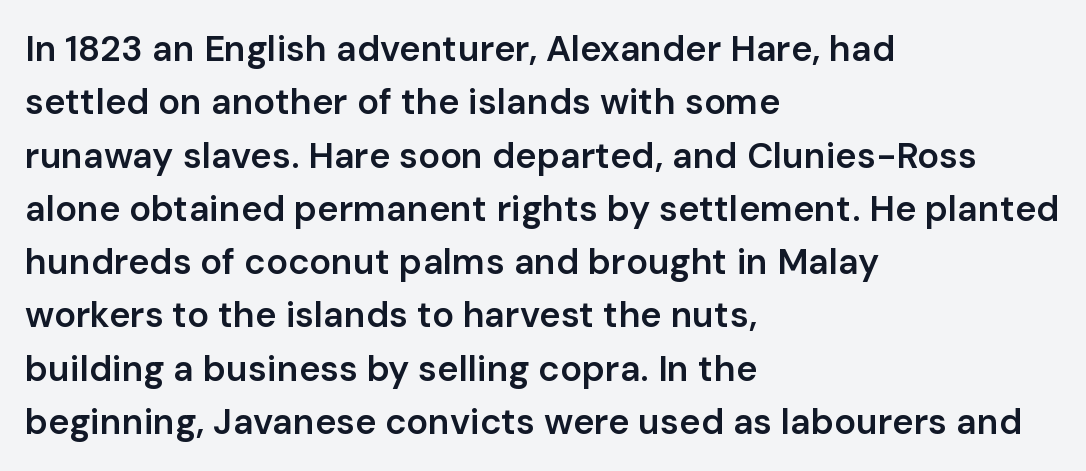
The image shows 36 px semibold sans-serif type, upright; set left-aligned, normal line spacing (1.48x), normal letter spacing, not underlined; low stroke contrast and a medium x-height.
